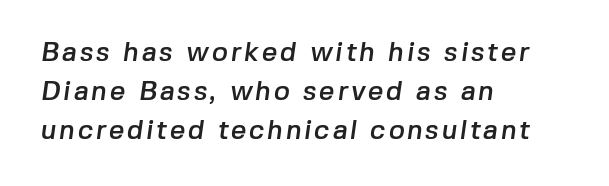
{"underline": "no", "align": "left", "line_spacing": "normal", "line_spacing_ratio": 1.45, "glyph_px": 27}
